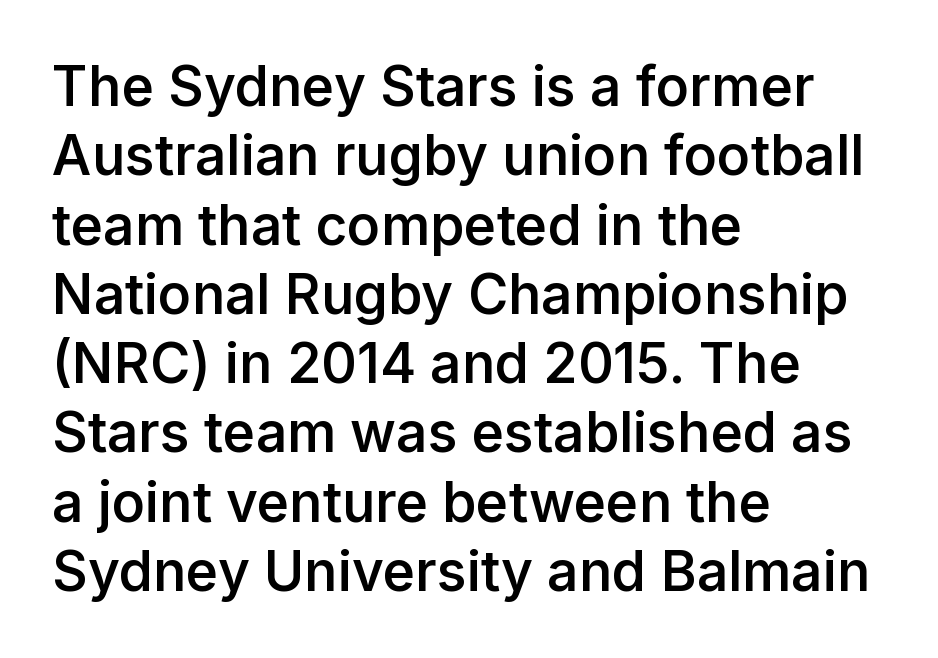
Stroke terminals: plain, sans-serif. Strokes here are thickened, but only to semibold level. Descenders are the only things crossing below the line. Each letter keeps its own natural width here, so spacing adapts to shape. Does the copy run flush right? No — it runs flush left. Short note: letters normally spaced.
